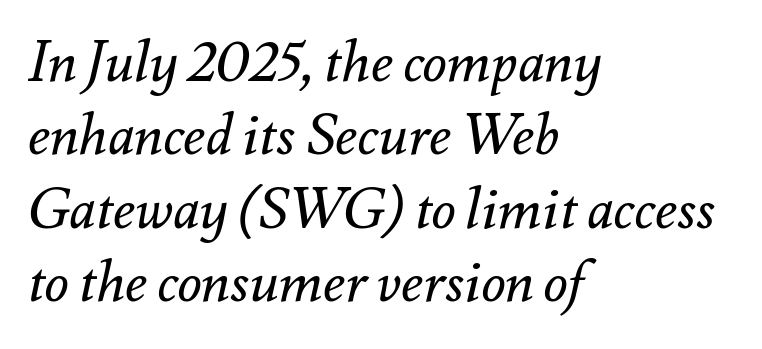
Q: Is the text bold? A: No.
Q: Is the text italic (slanted)? A: Yes, it leans right by about 12 degrees.
Q: Is the text underlined? A: No.
Q: How is the paragraph aligned? A: Left-aligned.
Q: Is the spacing between letters normal or unusually wide? A: Normal.
Q: Is the spacing between lines tight, normal or loose? A: Normal.
Q: Width (condensed, normal, or wide)? A: Normal.
Q: Stroke contrast? A: Medium.
Q: x-height? A: Small.
Q: Monospaced? A: No.
